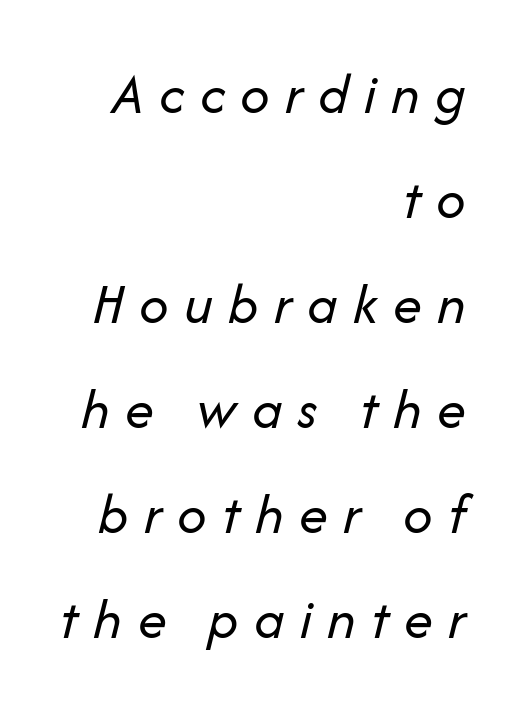
Q: Is the text bold? A: No.
Q: Is the text italic (slanted)? A: Yes, it leans right by about 14 degrees.
Q: Is the text underlined? A: No.
Q: How is the paragraph aligned? A: Right-aligned.
Q: Is the spacing between letters normal or unusually wide? A: Unusually wide.
Q: Width (condensed, normal, or wide)? A: Normal.
Q: Stroke contrast? A: Low.
Q: x-height? A: Medium.
Q: Monospaced? A: No.
